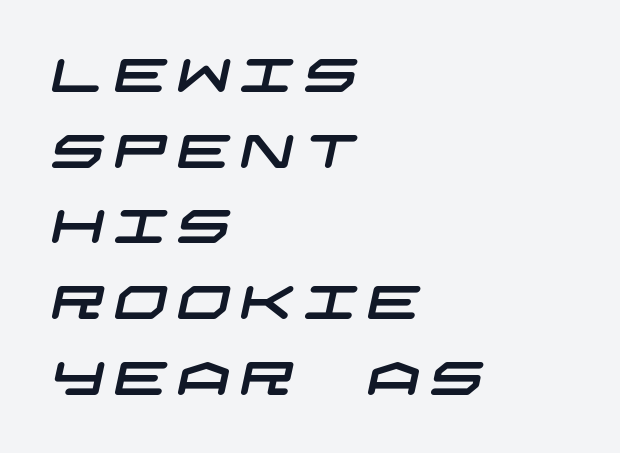
The image shows 47 px wide sans-serif type; set left-aligned, normal line spacing (1.61x), unusually wide letter spacing (+0.21 em), not underlined; low stroke contrast and a large x-height.
